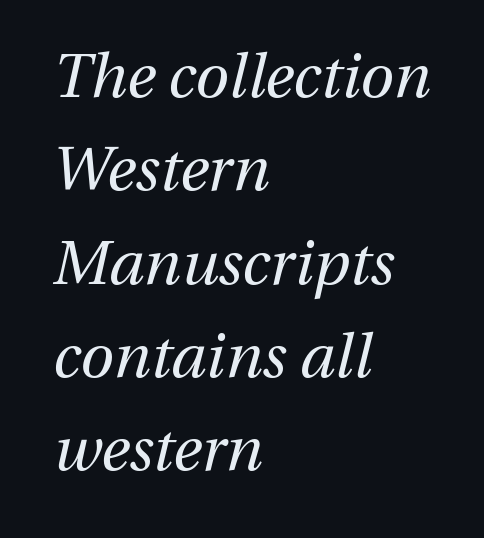
{"italic": "yes", "lean": "right", "slant_degrees": 13, "bold": "no", "weight": "regular", "width": "normal", "stroke_contrast": "medium", "x_height": "medium", "monospaced": "no", "underline": "no", "align": "left", "line_spacing": "normal", "line_spacing_ratio": 1.53, "letter_spacing": "normal", "letter_spacing_em": 0.0, "glyph_px": 61}
